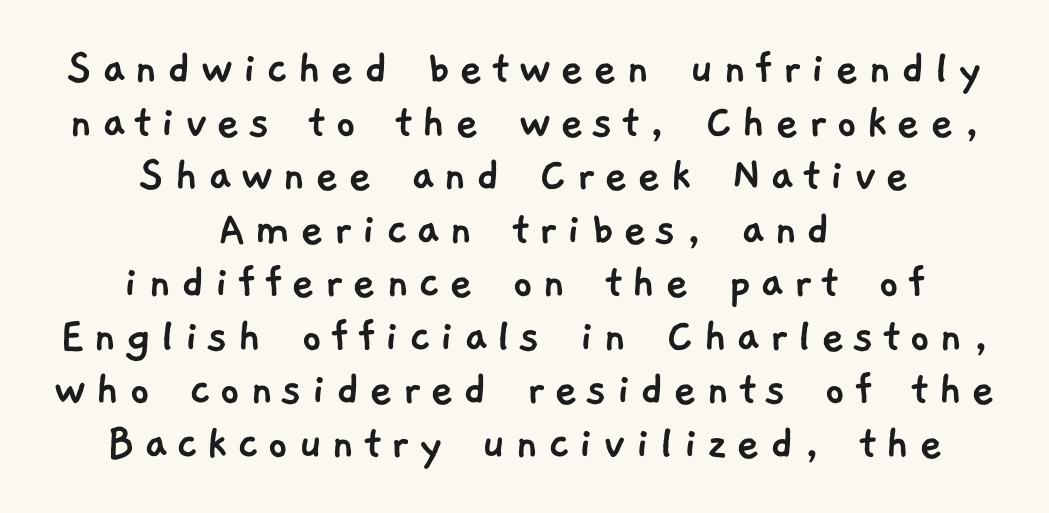
The image shows 51 px sans-serif type; set centered, tight line spacing (1.05x), not underlined; low stroke contrast and a medium x-height.
